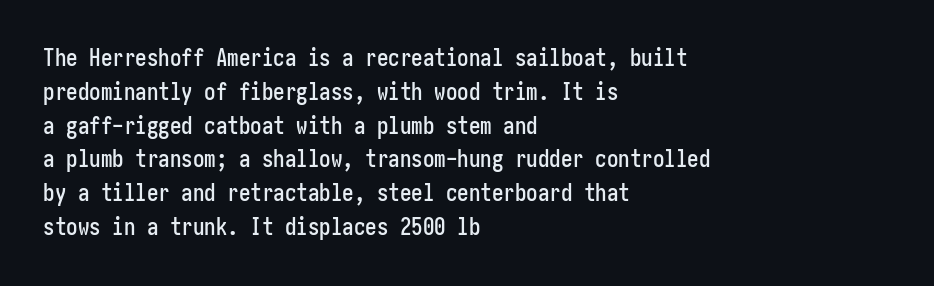
Left-aligned paragraph, ragged on the right. Compared with typical body copy, the letter spacing here is the same. A roman cut, with each character standing at attention. Baseline-to-baseline distance is the conventional proportion of letter height. The string is rendered with underlining switched off.
